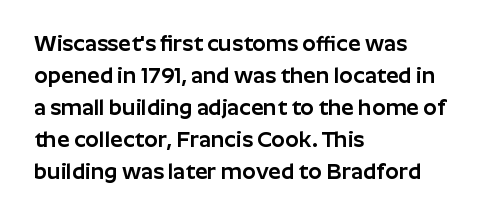
{"italic": "no", "underline": "no", "align": "left", "line_spacing": "normal", "line_spacing_ratio": 1.45, "letter_spacing": "normal", "letter_spacing_em": 0.0, "glyph_px": 22}
